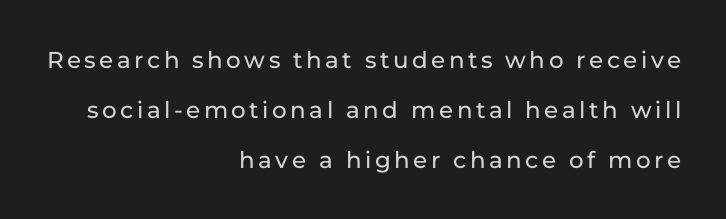
{"italic": "no", "underline": "no", "align": "right", "line_spacing": "loose", "line_spacing_ratio": 2.17, "glyph_px": 23}
